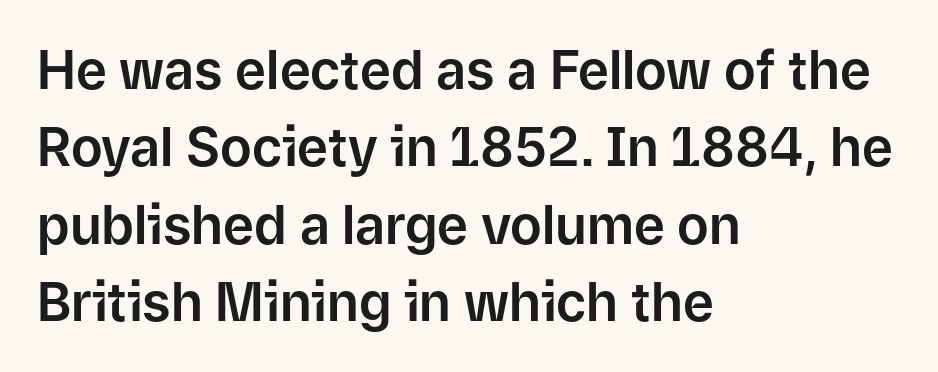
{"serif": "no", "italic": "no", "width": "normal", "stroke_contrast": "low", "x_height": "medium", "monospaced": "no", "underline": "no", "align": "left", "line_spacing": "normal", "line_spacing_ratio": 1.46, "letter_spacing": "normal", "letter_spacing_em": 0.0, "glyph_px": 53}
